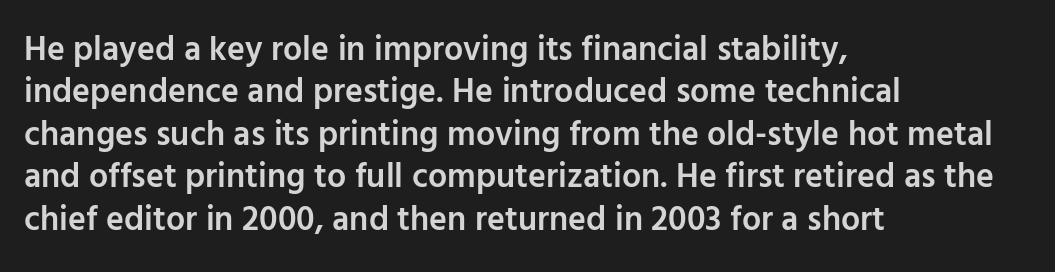
The zone under the glyphs is completely vacant. The typography opts for an upright posture over an oblique one. The face used here is rendered with its standard letterfit. The leading is moderate, giving the passage an even texture. Unlike a traditional serif, this face leaves its strokes unadorned. Moderately thickened strokes mark this as semibold type.
